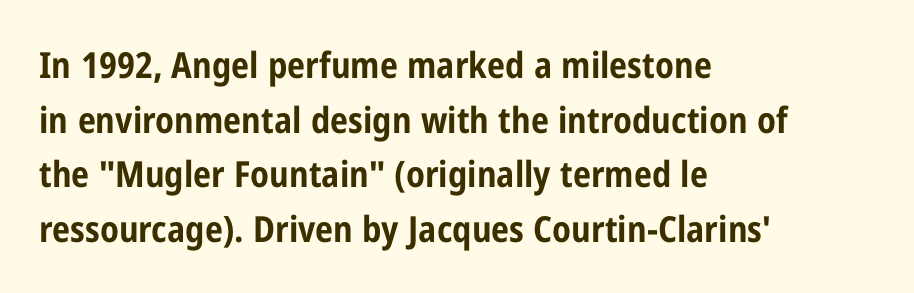
The sample has been set heavy, in full bold. Vertical spacing — default. Observe the absence of serifs on each vertical stroke in this sample. Left-aligned paragraph, ragged on the right. A bare baseline throughout the passage.
